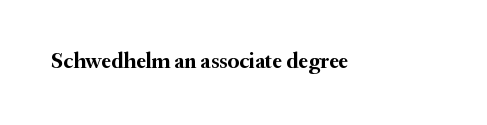
Q: Is the text bold? A: Yes.
Q: Is the text italic (slanted)? A: No, it is upright.
Q: Is the text underlined? A: No.
Q: Is the spacing between letters normal or unusually wide? A: Normal.
